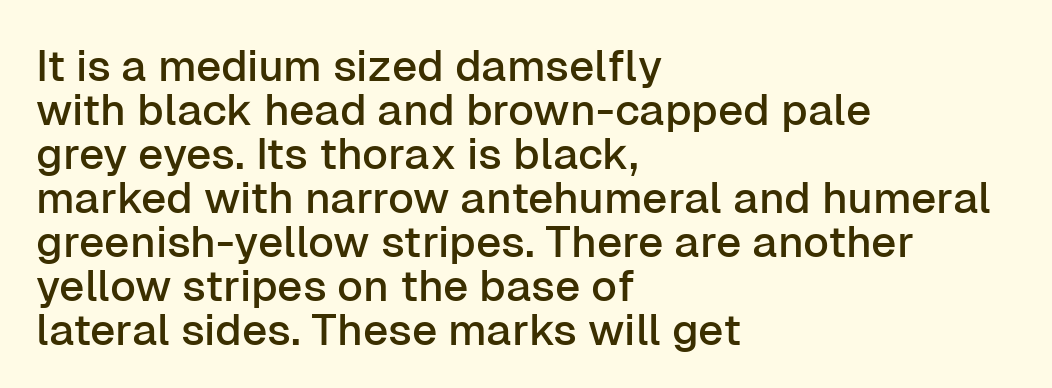
Q: Is the text italic (slanted)? A: No, it is upright.
Q: Is the typeface a serif or a sans-serif typeface? A: Sans-serif.
Q: Is the text underlined? A: No.
Q: How is the paragraph aligned? A: Left-aligned.
Q: Is the spacing between letters normal or unusually wide? A: Normal.
Q: Is the spacing between lines tight, normal or loose? A: Tight.
Q: Width (condensed, normal, or wide)? A: Normal.
Q: Stroke contrast? A: Low.
Q: x-height? A: Medium.
Q: Monospaced? A: No.
